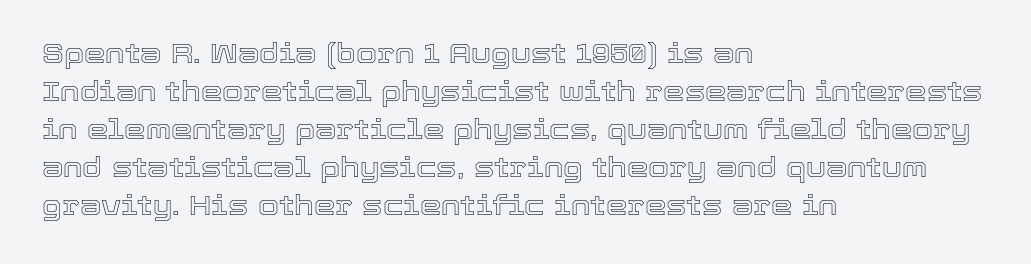
Q: Is the text italic (slanted)? A: No, it is upright.
Q: Is the text underlined? A: No.
Q: How is the paragraph aligned? A: Left-aligned.
Q: Is the spacing between letters normal or unusually wide? A: Normal.
Q: Is the spacing between lines tight, normal or loose? A: Normal.
